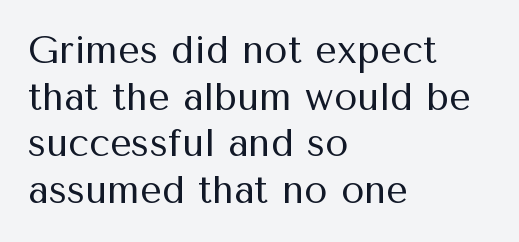
Here the glyphs are tracked normally, forming tight word shapes. Varying glyph widths throughout — classic text-font behaviour. Every row of glyphs begins at an identical x-position on the left. Classification — sans serif. Ink coverage per letter is moderate at most. Unlike italic type, these characters show no tilt at all.
